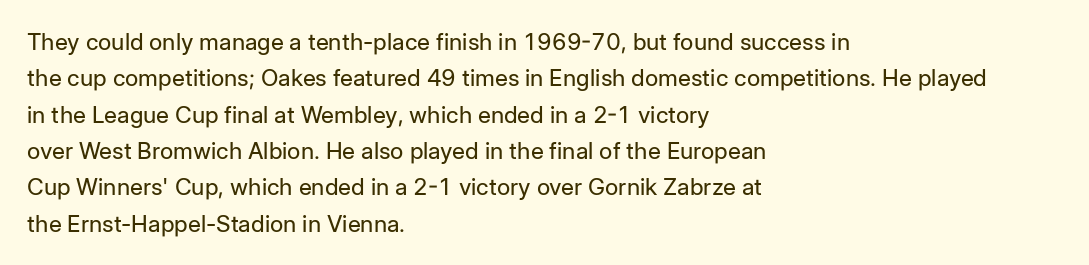
{"italic": "no", "bold": "no", "underline": "no", "align": "left", "line_spacing": "normal", "line_spacing_ratio": 1.58, "letter_spacing": "normal", "letter_spacing_em": 0.0, "glyph_px": 23}
